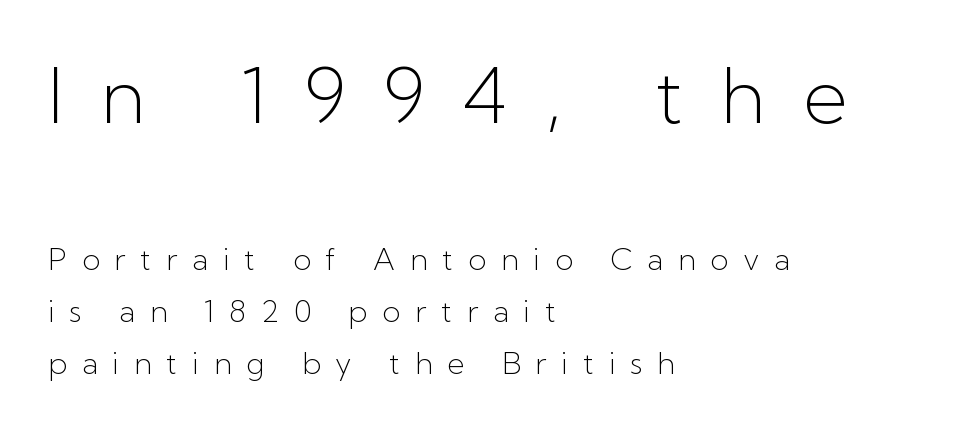
{"serif": "no", "italic": "no", "bold": "no", "weight": "light", "width": "normal", "stroke_contrast": "low", "x_height": "medium", "monospaced": "no", "underline": "no", "align": "left", "line_spacing_ratio": 1.73, "letter_spacing": "wide", "letter_spacing_em": 0.49, "larger_block": "first", "size_ratio": 2.53, "glyph_px": 76}
